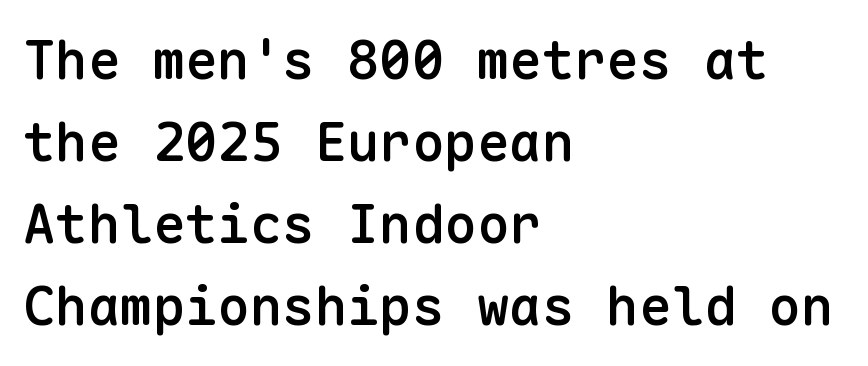
{"serif": "no", "italic": "no", "bold": "semi", "weight": "semibold", "width": "normal", "stroke_contrast": "low", "x_height": "medium", "monospaced": "yes", "underline": "no", "align": "left", "line_spacing": "normal", "line_spacing_ratio": 1.52, "letter_spacing": "normal", "letter_spacing_em": 0.0, "glyph_px": 54}
